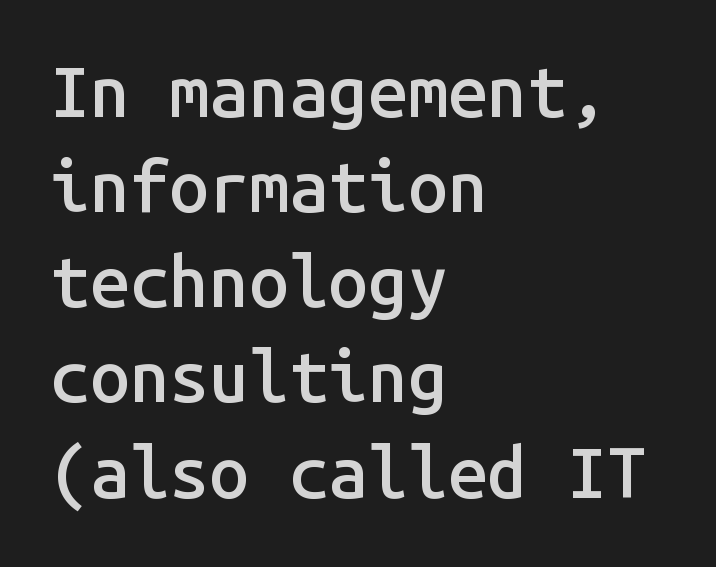
These lines stack with their left ends in a neat column. Ordinary non-slanted type is in use. Caption: semibold face, moderately heavy strokes. Looks like terminal output: every glyph gets an equal slot. I'd call this a sans setting — the letters go barefoot.
